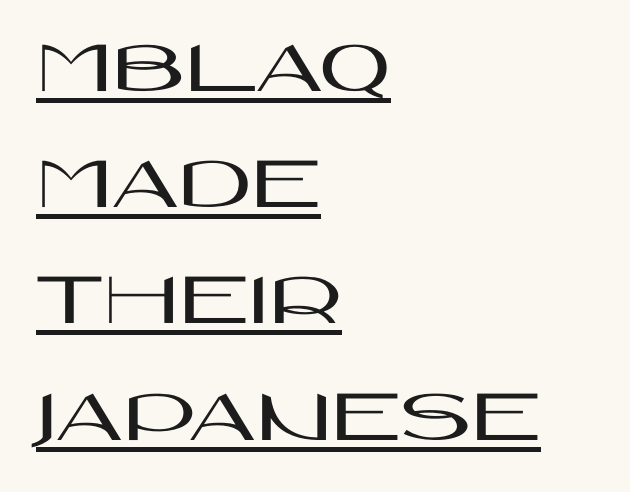
Q: Is the text italic (slanted)? A: No, it is upright.
Q: Is the typeface a serif or a sans-serif typeface? A: Sans-serif.
Q: Is the text underlined? A: Yes.
Q: How is the paragraph aligned? A: Left-aligned.
Q: Is the spacing between letters normal or unusually wide? A: Normal.
Q: Is the spacing between lines tight, normal or loose? A: Normal.
Q: Width (condensed, normal, or wide)? A: Wide.
Q: Stroke contrast? A: High.
Q: x-height? A: Large.
Q: Monospaced? A: No.
